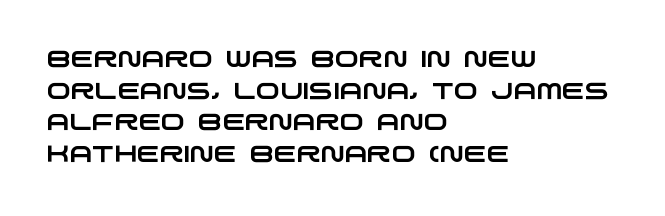
{"underline": "no", "align": "left", "line_spacing": "normal", "line_spacing_ratio": 1.38, "letter_spacing": "normal", "letter_spacing_em": 0.0, "glyph_px": 23}
